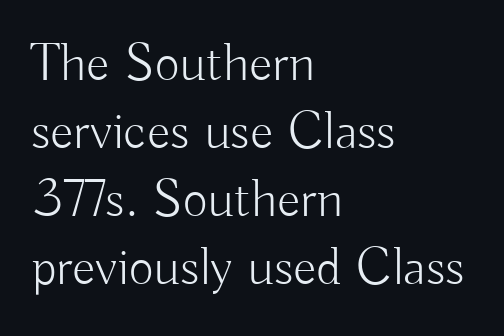
{"serif": "no", "italic": "no", "bold": "no", "weight": "light", "width": "normal", "stroke_contrast": "low", "x_height": "small", "monospaced": "no", "underline": "no", "align": "left", "line_spacing": "normal", "line_spacing_ratio": 1.26, "letter_spacing": "normal", "letter_spacing_em": 0.0, "glyph_px": 54}
